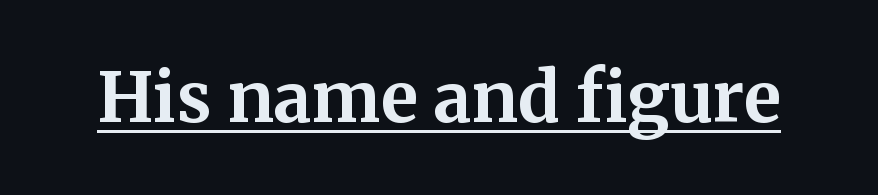
Plenty of ink on the page — the face is bold. Compared with undecorated copy, this sample adds a rule below the words. Quick note: not italic, upright. No extra tracking has been applied to these lines. Font category for this specimen: serif.
